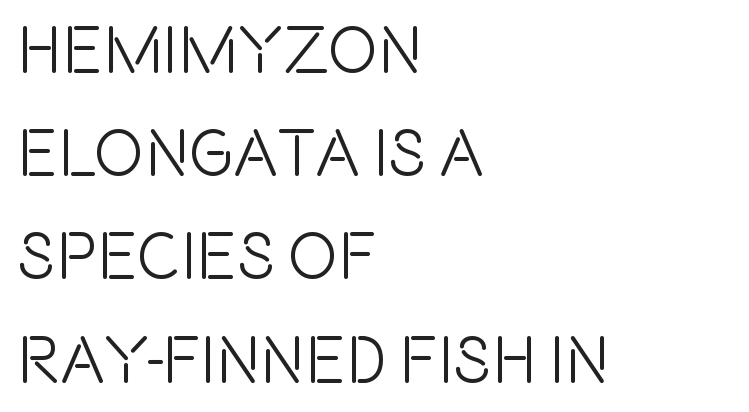
{"serif": "no", "italic": "no", "width": "condensed", "x_height": "large", "monospaced": "no", "underline": "no", "align": "left", "line_spacing": "normal", "line_spacing_ratio": 1.54, "letter_spacing": "normal", "letter_spacing_em": 0.0, "glyph_px": 67}
